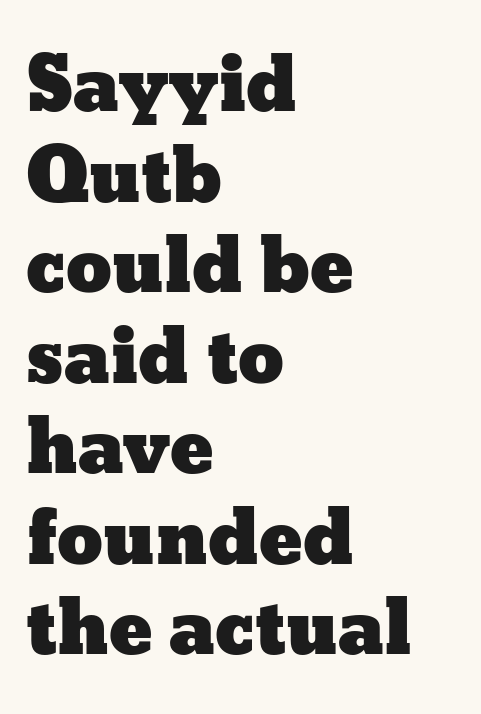
The image shows 73 px wide type, upright; set left-aligned, line spacing 1.24x, normal letter spacing, not underlined; low stroke contrast and a medium x-height.
